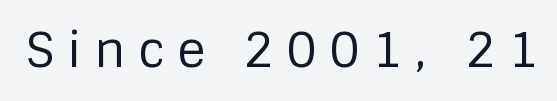
Classification — sans serif. Nothing heavy about these letters — not bold at all. Substantial extra tracking has been applied to these lines. The axis of the letterforms is exactly vertical. Do the characters align in a grid? No, the font is proportional.
